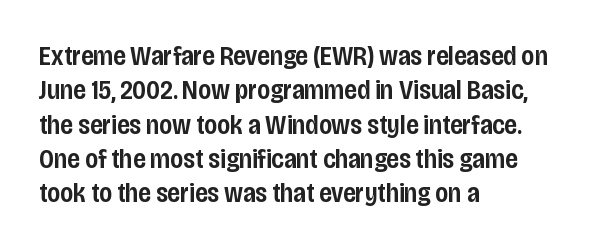
Q: Is the text bold? A: Semi-bold.
Q: Is the text italic (slanted)? A: No, it is upright.
Q: Is the text underlined? A: No.
Q: How is the paragraph aligned? A: Left-aligned.
Q: Is the spacing between letters normal or unusually wide? A: Normal.
Q: Is the spacing between lines tight, normal or loose? A: Normal.
